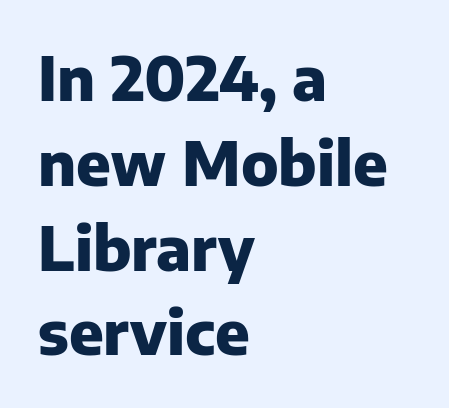
Q: Is the text bold? A: Yes.
Q: Is the text italic (slanted)? A: No, it is upright.
Q: Is the typeface a serif or a sans-serif typeface? A: Sans-serif.
Q: Is the text underlined? A: No.
Q: How is the paragraph aligned? A: Left-aligned.
Q: Is the spacing between letters normal or unusually wide? A: Normal.
Q: Is the spacing between lines tight, normal or loose? A: Normal.
Q: Width (condensed, normal, or wide)? A: Normal.
Q: Stroke contrast? A: Low.
Q: x-height? A: Medium.
Q: Monospaced? A: No.
